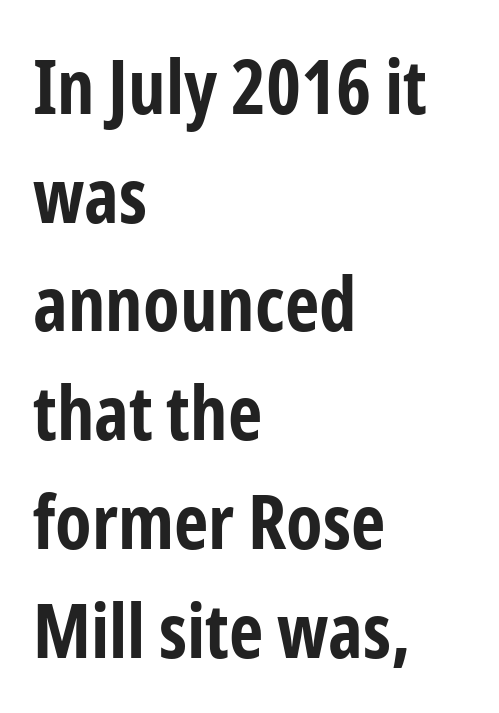
{"serif": "no", "italic": "no", "bold": "yes", "weight": "bold", "width": "condensed", "stroke_contrast": "low", "x_height": "medium", "monospaced": "no", "underline": "no", "align": "left", "line_spacing": "normal", "line_spacing_ratio": 1.45, "letter_spacing": "normal", "letter_spacing_em": 0.0, "glyph_px": 75}
